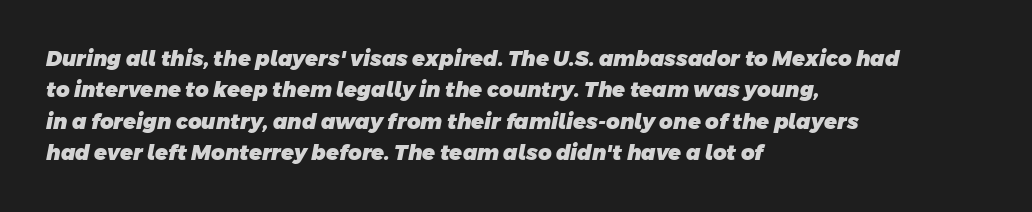
Q: Is the text bold? A: Yes.
Q: Is the text underlined? A: No.
Q: How is the paragraph aligned? A: Left-aligned.
Q: Is the spacing between letters normal or unusually wide? A: Normal.
Q: Is the spacing between lines tight, normal or loose? A: Normal.
